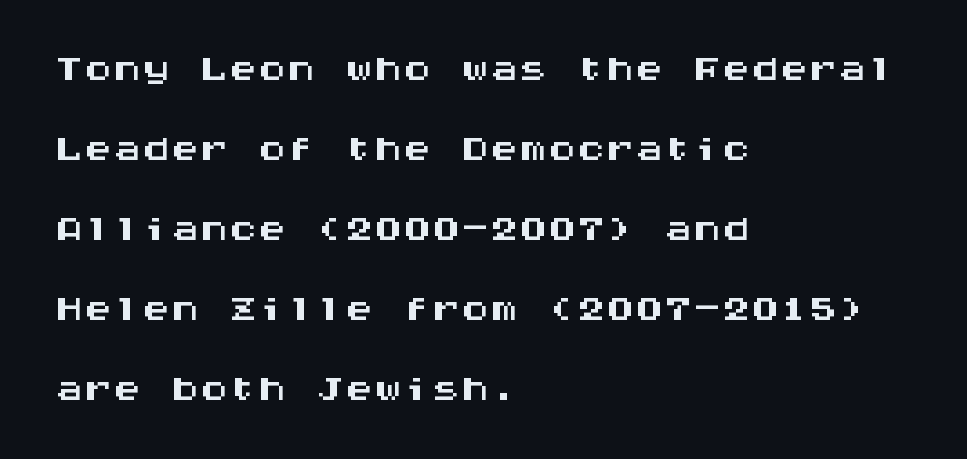
The image shows 58 px wide sans-serif type, upright, monospaced; set left-aligned, normal line spacing (1.38x), normal letter spacing, not underlined; medium stroke contrast and a large x-height.
